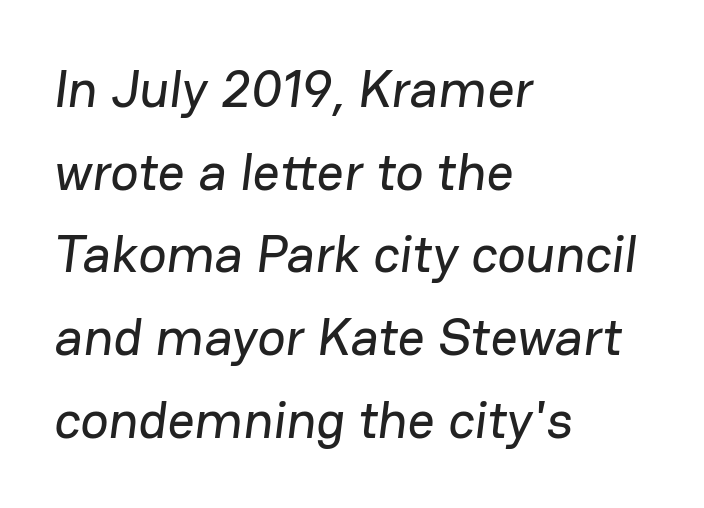
Q: Is the typeface a serif or a sans-serif typeface? A: Sans-serif.
Q: Is the text underlined? A: No.
Q: How is the paragraph aligned? A: Left-aligned.
Q: Is the spacing between letters normal or unusually wide? A: Normal.
Q: Is the spacing between lines tight, normal or loose? A: Normal.
Q: Width (condensed, normal, or wide)? A: Normal.
Q: Stroke contrast? A: Low.
Q: x-height? A: Medium.
Q: Monospaced? A: No.
